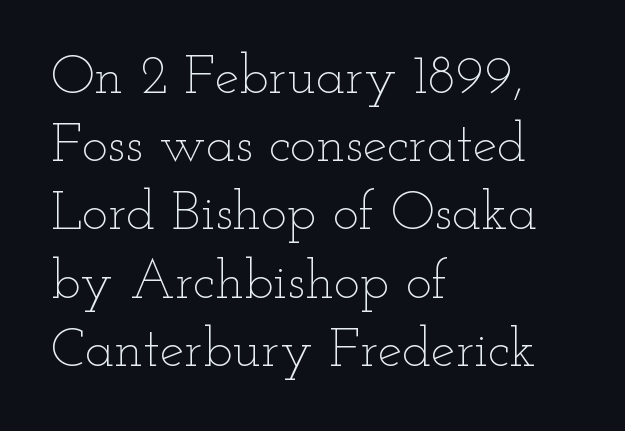
Q: Is the text bold? A: No.
Q: Is the text italic (slanted)? A: No, it is upright.
Q: Is the text underlined? A: No.
Q: How is the paragraph aligned? A: Left-aligned.
Q: Is the spacing between letters normal or unusually wide? A: Normal.
Q: Width (condensed, normal, or wide)? A: Wide.
Q: Stroke contrast? A: Low.
Q: x-height? A: Small.
Q: Monospaced? A: No.
